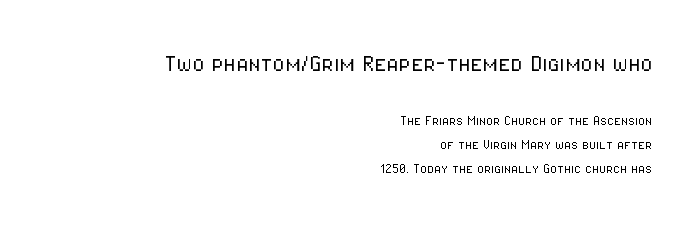
Q: Is the text bold? A: No.
Q: Is the text italic (slanted)? A: No, it is upright.
Q: Is the typeface a serif or a sans-serif typeface? A: Sans-serif.
Q: Is the text underlined? A: No.
Q: How is the paragraph aligned? A: Right-aligned.
Q: Is the spacing between letters normal or unusually wide? A: Normal.
Q: Is the spacing between lines tight, normal or loose? A: Normal.
Q: Which block of text is set in a larger size, the first (top) or the second (bottom)? A: The first (top) one.
Q: Width (condensed, normal, or wide)? A: Condensed.
Q: Stroke contrast? A: Low.
Q: x-height? A: Medium.
Q: Monospaced? A: No.
